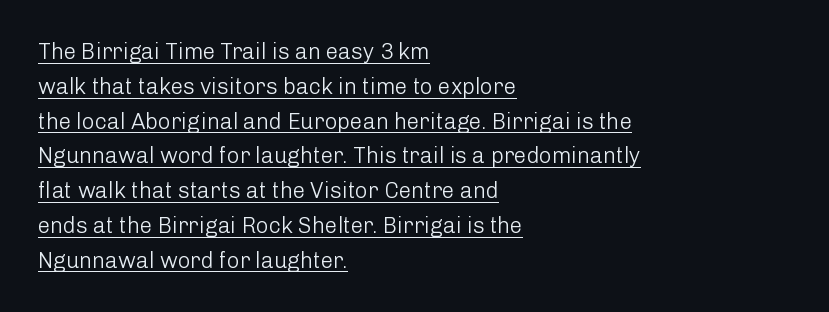
{"italic": "no", "bold": "no", "underline": "yes", "align": "left", "line_spacing": "normal", "line_spacing_ratio": 1.58, "letter_spacing": "normal", "letter_spacing_em": 0.0, "glyph_px": 22}
